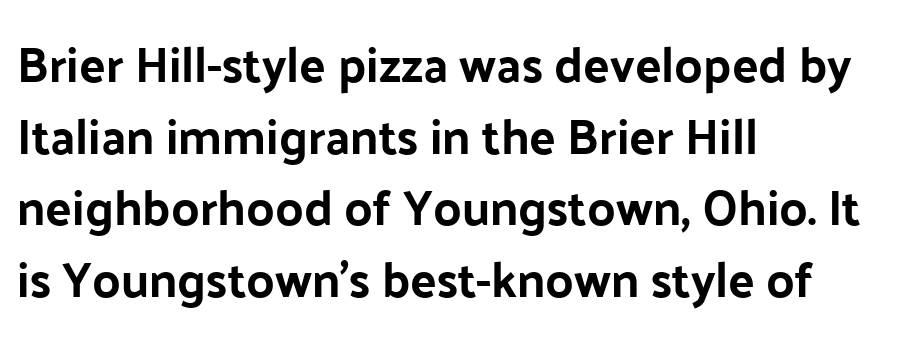
The image shows 49 px bold sans-serif type, upright; set left-aligned, normal line spacing (1.46x), normal letter spacing, not underlined; low stroke contrast and a medium x-height.
